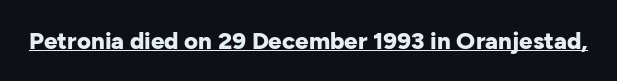
Students, observe the line beneath the letters — that is underlining. Upright lettering throughout. Summary of weight: heavy, a full bold. Here the glyphs are tracked normally, forming tight word shapes.
